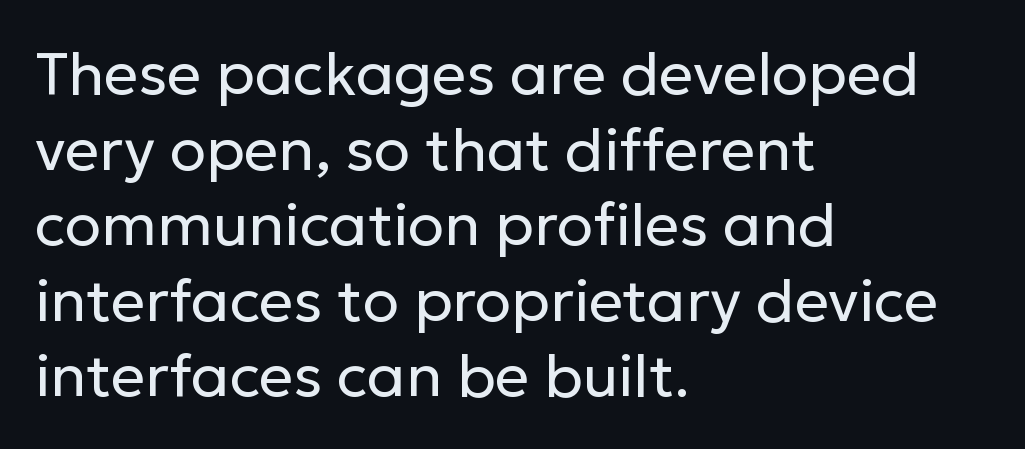
The image shows 60 px regular-weight sans-serif type, upright; set left-aligned, normal line spacing (1.26x), normal letter spacing, not underlined; low stroke contrast and a medium x-height.
